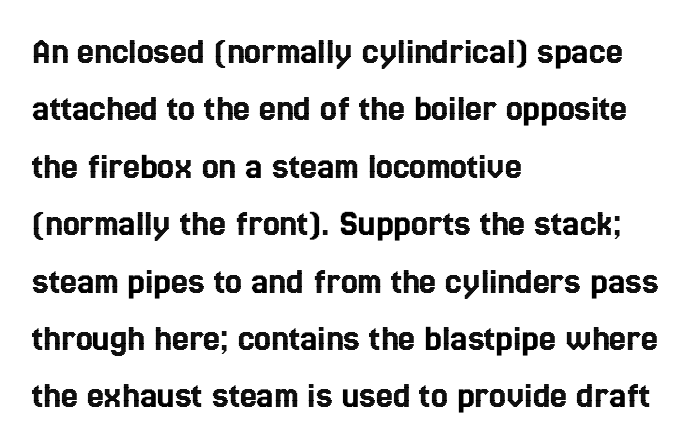
The image shows 38 px condensed type, upright; set left-aligned, normal line spacing (1.51x), normal letter spacing, not underlined; a medium x-height.
